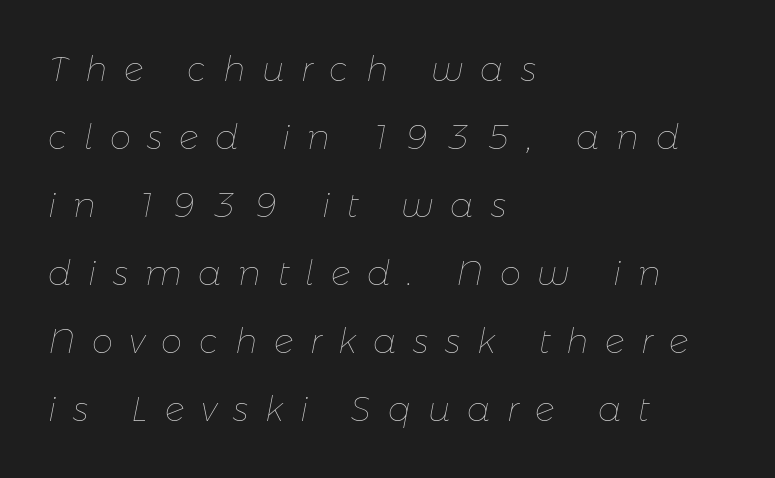
Rendered with sloped, italic letterforms. The foot of each line stays bare and open. In terms of letterspacing, this is a distinctly airy, spread setting. Honestly, the rows look like they've been pulled way apart. Looks like regular typesetting: each glyph gets only the width it needs. These lines stack with their left ends in a neat column.
